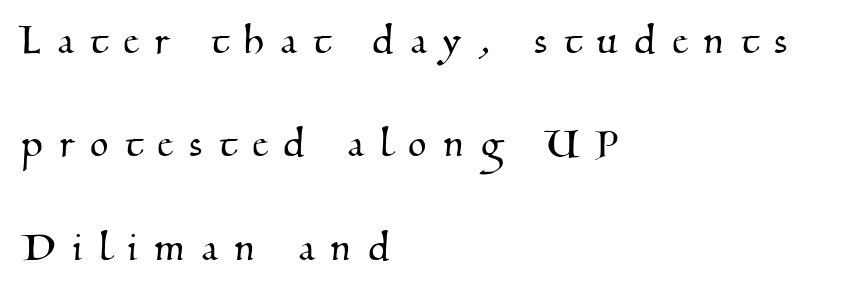
Q: Is the typeface a serif or a sans-serif typeface? A: Serif.
Q: Is the text underlined? A: No.
Q: How is the paragraph aligned? A: Left-aligned.
Q: Is the spacing between letters normal or unusually wide? A: Unusually wide.
Q: Is the spacing between lines tight, normal or loose? A: Loose.
Q: Width (condensed, normal, or wide)? A: Normal.
Q: Stroke contrast? A: Medium.
Q: x-height? A: Small.
Q: Monospaced? A: No.
